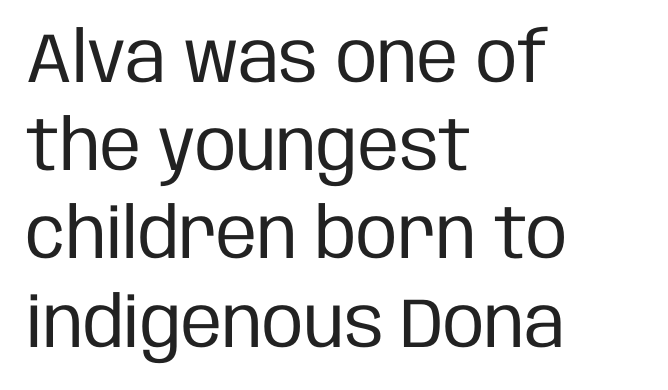
The image shows 70 px regular-weight, condensed sans-serif type, upright; set left-aligned, normal line spacing (1.26x), normal letter spacing, not underlined; low stroke contrast and a large x-height.
